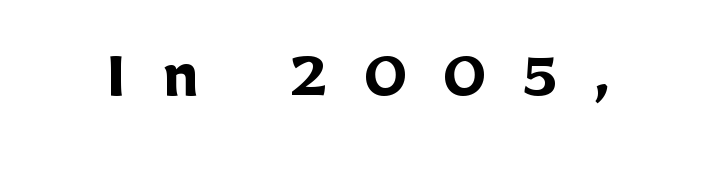
{"serif": "no", "italic": "no", "bold": "yes", "weight": "semibold", "width": "normal", "stroke_contrast": "low", "x_height": "medium", "monospaced": "no", "underline": "no", "letter_spacing": "wide", "letter_spacing_em": 0.49, "glyph_px": 74}
